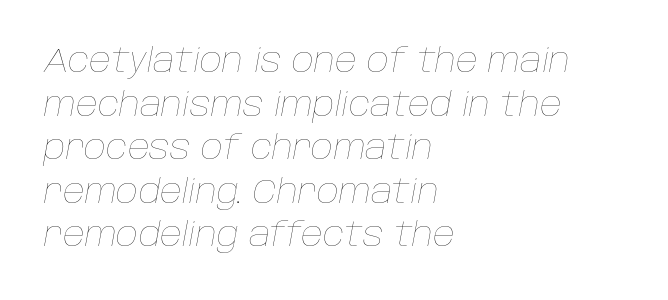
Q: Is the text bold? A: No.
Q: Is the text italic (slanted)? A: Yes, it leans right by about 10 degrees.
Q: Is the text underlined? A: No.
Q: How is the paragraph aligned? A: Left-aligned.
Q: Is the spacing between letters normal or unusually wide? A: Normal.
Q: Is the spacing between lines tight, normal or loose? A: Normal.
Q: Width (condensed, normal, or wide)? A: Normal.
Q: Stroke contrast? A: Low.
Q: x-height? A: Large.
Q: Monospaced? A: No.
